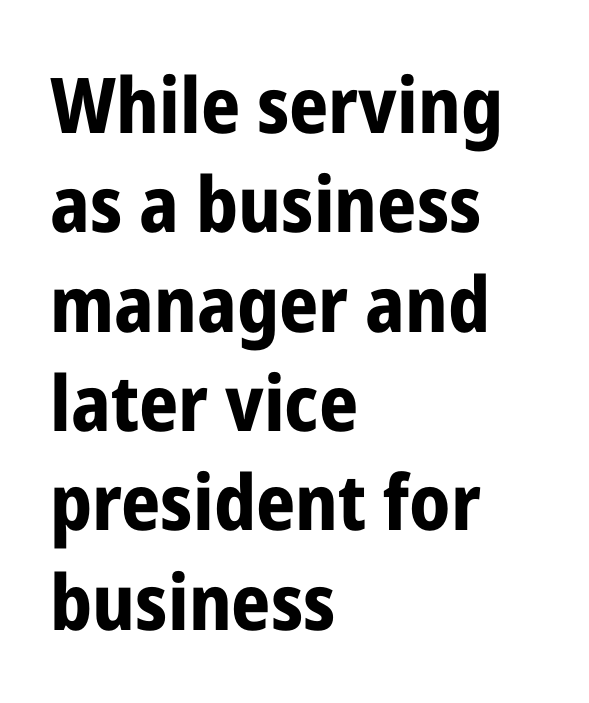
Q: Is the text bold? A: Yes.
Q: Is the text italic (slanted)? A: No, it is upright.
Q: Is the typeface a serif or a sans-serif typeface? A: Sans-serif.
Q: Is the text underlined? A: No.
Q: How is the paragraph aligned? A: Left-aligned.
Q: Is the spacing between letters normal or unusually wide? A: Normal.
Q: Is the spacing between lines tight, normal or loose? A: Normal.
Q: Width (condensed, normal, or wide)? A: Condensed.
Q: Stroke contrast? A: Low.
Q: x-height? A: Medium.
Q: Monospaced? A: No.
